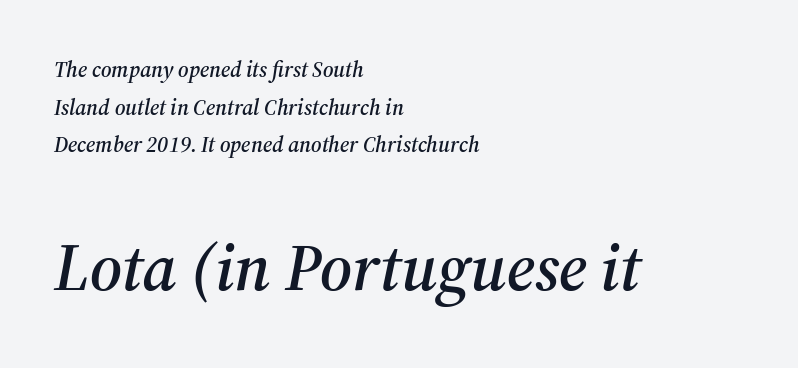
{"serif": "yes", "italic": "yes", "lean": "right", "slant_degrees": 12, "width": "normal", "stroke_contrast": "medium", "x_height": "medium", "monospaced": "no", "underline": "no", "align": "left", "line_spacing_ratio": 1.71, "letter_spacing": "normal", "letter_spacing_em": 0.0, "larger_block": "second", "size_ratio": 3.05, "glyph_px": 67}
